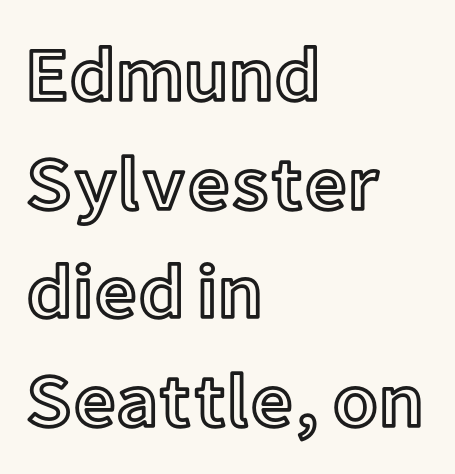
The image shows 75 px text type, upright; set left-aligned, normal line spacing (1.45x), normal letter spacing, not underlined; a medium x-height.
